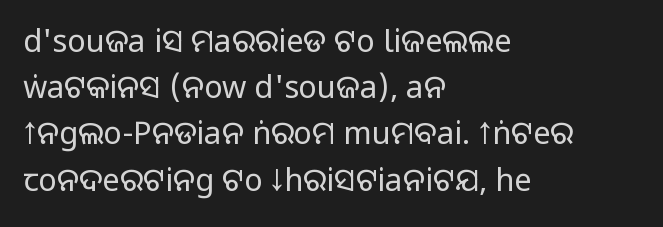
The image shows 31 px regular-weight sans-serif type, upright; set left-aligned, normal line spacing (1.49x), normal letter spacing, not underlined; low stroke contrast and a large x-height.
